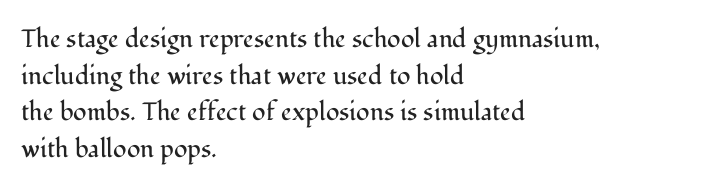
Weight: in the light-to-regular range. In CSS terms this would be text-align: left. The letters stand straight up with perfectly vertical stems. Each new line begins a customary step beneath the previous one. Characters follow at the spacing the type designer built in.
